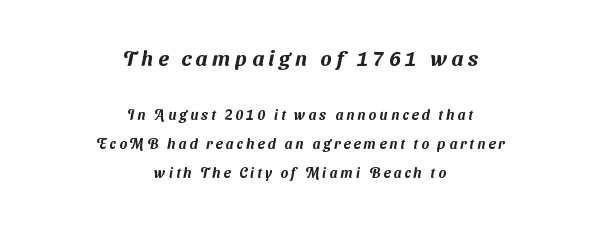
{"underline": "no", "align": "center", "line_spacing": "loose", "line_spacing_ratio": 2.09, "letter_spacing": "wide", "letter_spacing_em": 0.23, "larger_block": "first", "size_ratio": 1.5, "glyph_px": 21}
